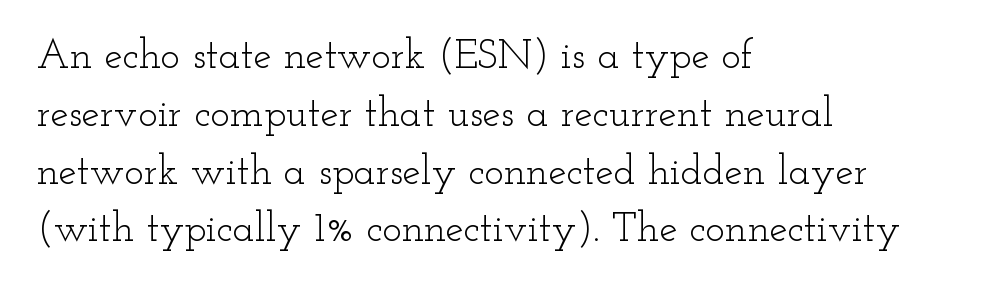
The specimen reads as upright at a glance. This rendering features lettering with no underline. Is this a fixed-width face? No — the glyphs have proportional, varying widths. The face used here is seriffed, in the tradition of book romans. The lines are quadded left. Regular leading.
